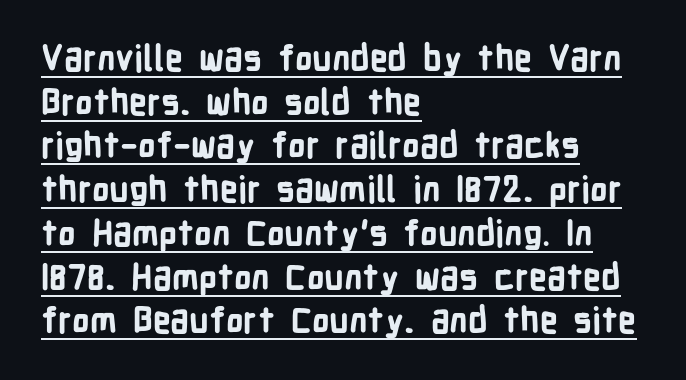
Q: Is the text bold? A: Yes.
Q: Is the text italic (slanted)? A: No, it is upright.
Q: Is the typeface a serif or a sans-serif typeface? A: Sans-serif.
Q: Is the text underlined? A: Yes.
Q: How is the paragraph aligned? A: Left-aligned.
Q: Is the spacing between letters normal or unusually wide? A: Normal.
Q: Is the spacing between lines tight, normal or loose? A: Normal.
Q: Width (condensed, normal, or wide)? A: Condensed.
Q: Stroke contrast? A: Low.
Q: x-height? A: Medium.
Q: Monospaced? A: No.
